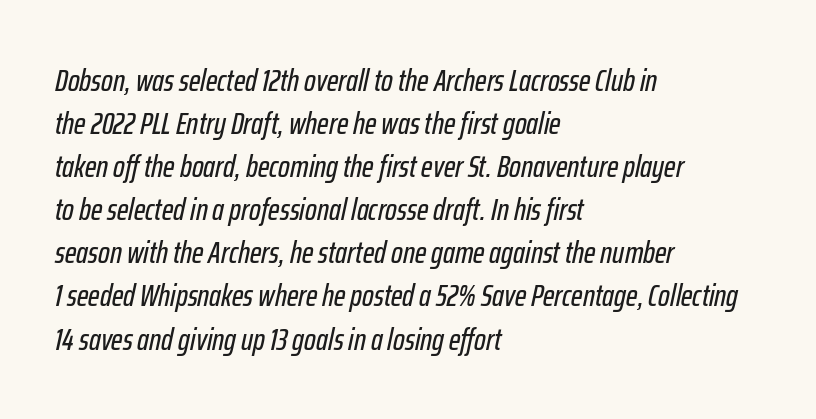
The zone under the glyphs is completely vacant. The whole block is typeset with a tilt. Note the varied advance widths — an 'i' is clearly narrower than an 'm'. The space between consecutive lines is moderate. Short note: letters normally spaced. Teacher's note: observe the even left margin — that is flush-left alignment.
